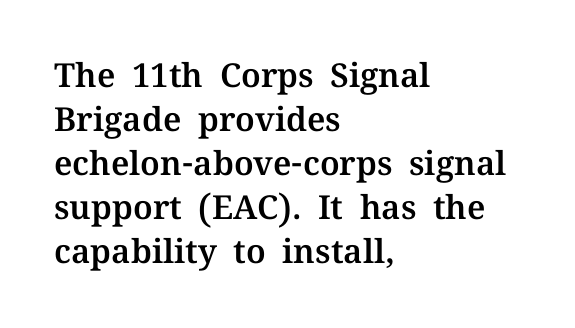
The image shows 33 px serif type, upright; set left-aligned, normal line spacing (1.33x), normal letter spacing, not underlined; medium stroke contrast and a medium x-height.
